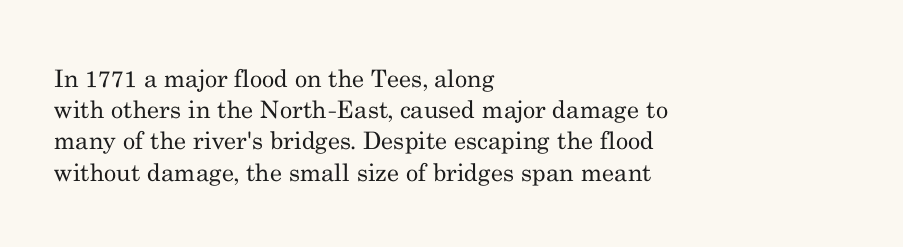
{"italic": "no", "bold": "no", "underline": "no", "align": "left", "line_spacing": "normal", "line_spacing_ratio": 1.3, "letter_spacing": "normal", "letter_spacing_em": 0.0, "glyph_px": 24}
